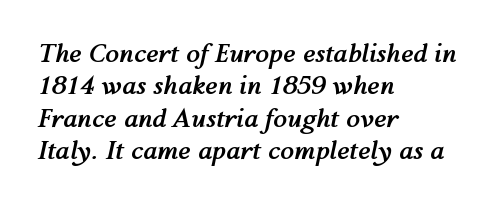
Leading matches the norm, producing a regular column. Thick stems and heavy bowls — unmistakably bold. When letters slant like this, we call the style italic. Spacing between characters is what you'd get straight out of the box. Every row of glyphs begins at an identical x-position on the left. This rendering features lettering with no underline.
